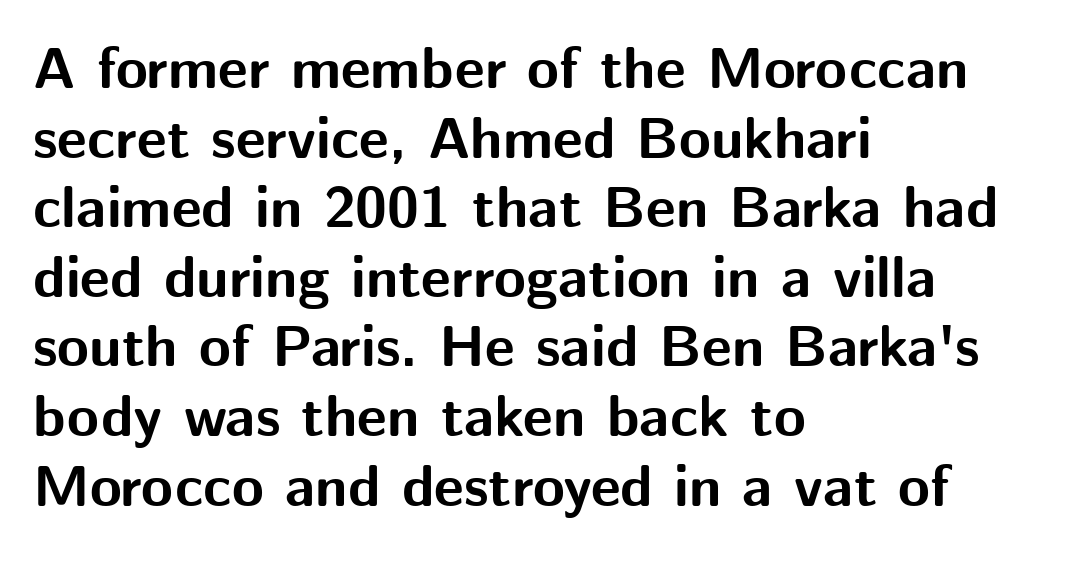
This sample has the flowing, uneven cadence of proportional lettering. Posture: upright roman. Note: no serifs on the glyphs. The letters sit at their default tracking, neither squeezed nor spread. All the whitespace from short lines collects on the right. A clean baseline with only descenders dipping below it.
